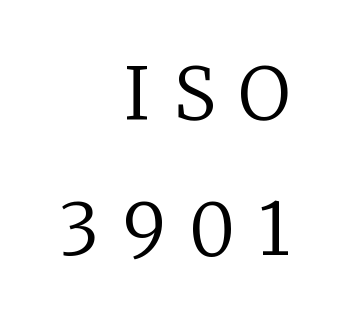
The image shows 72 px regular-weight serif type, upright; set right-aligned, line spacing 1.89x, unusually wide letter spacing (+0.32 em), not underlined; low stroke contrast and a medium x-height.
